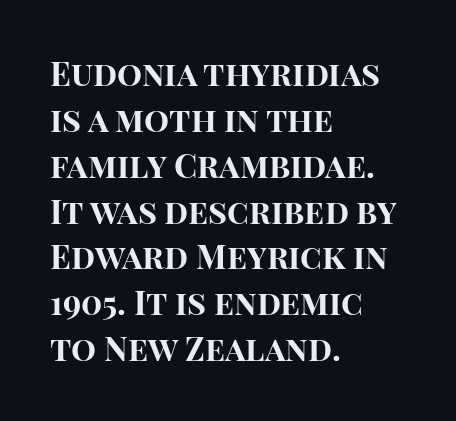
Is the block centered? No — it sits flush against the left margin. Ascenders rise straight up at ninety degrees. The foot of each line stays bare and open. Summary of vertical rhythm: regular, with standard interline spacing.
